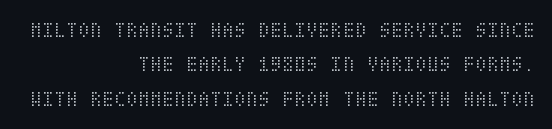
{"italic": "no", "bold": "no", "underline": "no", "align": "right", "line_spacing": "normal", "line_spacing_ratio": 1.56, "letter_spacing": "normal", "letter_spacing_em": 0.0, "glyph_px": 22}
